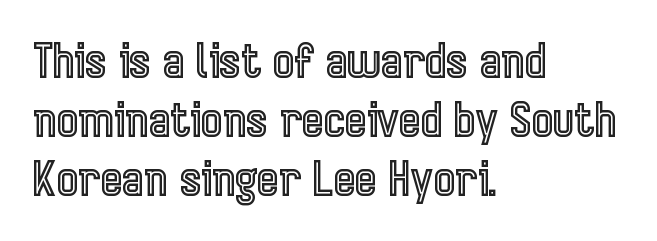
Character widths vary here, with narrow letters taking less room than wide ones. Leftover space on each line is placed entirely after the last word. Compared with typical body copy, the letter spacing here is the same. If you measured baseline to baseline, you'd find a middling distance. The font's upright variant was chosen for this text.
